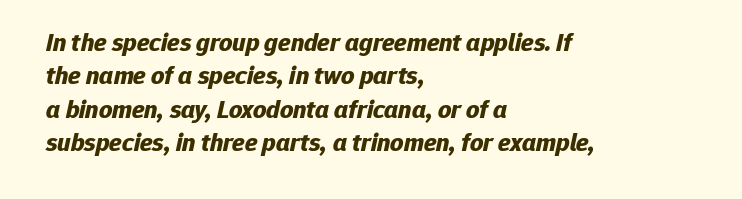
{"italic": "yes", "lean": "right", "slant_degrees": 12, "bold": "yes", "underline": "no", "align": "left", "line_spacing": "normal", "line_spacing_ratio": 1.28, "letter_spacing": "normal", "letter_spacing_em": 0.0, "glyph_px": 26}
